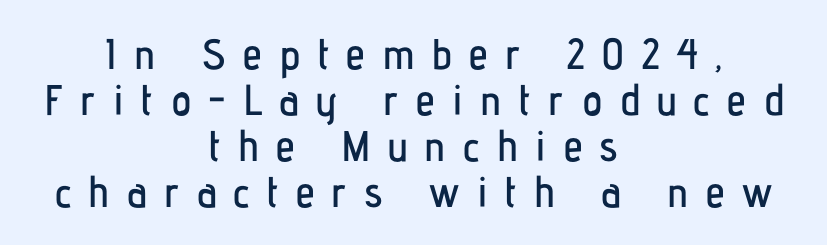
Q: Is the text italic (slanted)? A: No, it is upright.
Q: Is the typeface a serif or a sans-serif typeface? A: Sans-serif.
Q: Is the text underlined? A: No.
Q: How is the paragraph aligned? A: Centered.
Q: Is the spacing between letters normal or unusually wide? A: Unusually wide.
Q: Is the spacing between lines tight, normal or loose? A: Tight.
Q: Width (condensed, normal, or wide)? A: Condensed.
Q: Stroke contrast? A: Low.
Q: x-height? A: Medium.
Q: Monospaced? A: No.
